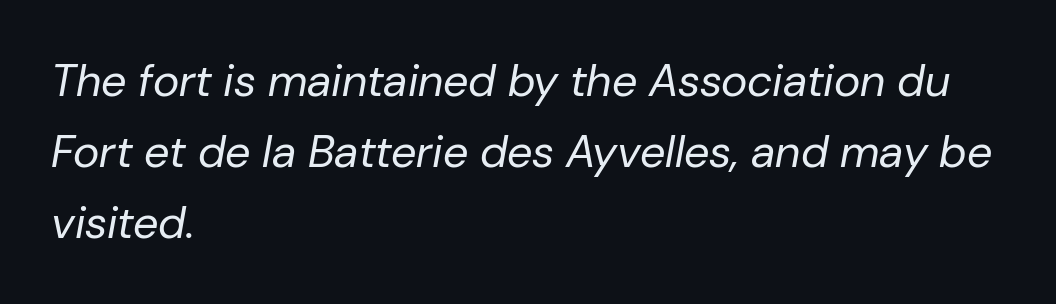
Q: Is the text bold? A: No.
Q: Is the text italic (slanted)? A: Yes, it leans right by about 10 degrees.
Q: Is the text underlined? A: No.
Q: How is the paragraph aligned? A: Left-aligned.
Q: Is the spacing between letters normal or unusually wide? A: Normal.
Q: Is the spacing between lines tight, normal or loose? A: Normal.
Q: Width (condensed, normal, or wide)? A: Normal.
Q: Stroke contrast? A: Low.
Q: x-height? A: Medium.
Q: Monospaced? A: No.
